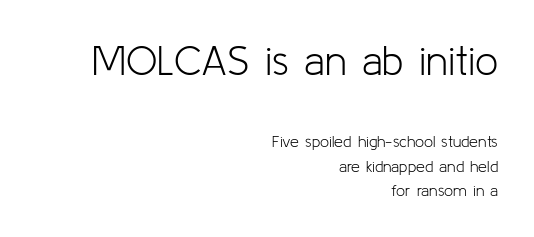
The letters advance in unequal steps, a hallmark of proportional type. The glyphs in this specimen are sans serif. Short and long lines alike share a common ending point at right. Students, note that the glyphs here touch the page at normal intervals. Vertical strokes here are truly vertical. The face looks like a standard text weight, possibly lighter.
